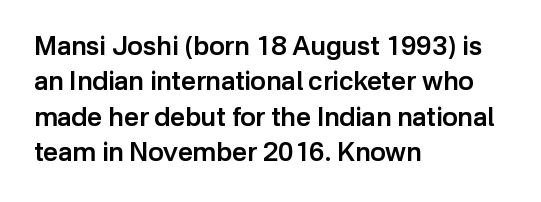
{"italic": "no", "bold": "semi", "underline": "no", "align": "left", "line_spacing": "normal", "line_spacing_ratio": 1.36, "letter_spacing": "normal", "letter_spacing_em": 0.0, "glyph_px": 26}
